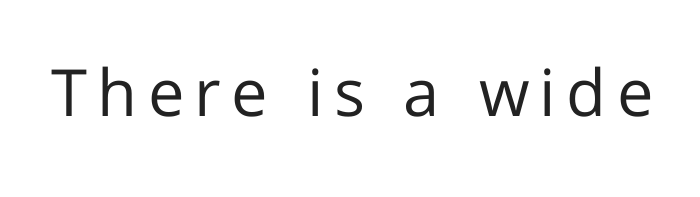
The image shows 65 px regular-weight sans-serif type, upright; set not underlined; low stroke contrast and a medium x-height.
